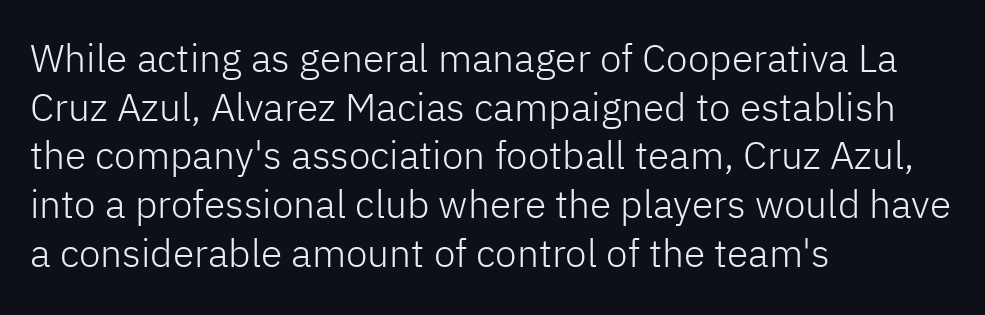
Q: Is the text bold? A: No.
Q: Is the text italic (slanted)? A: No, it is upright.
Q: Is the typeface a serif or a sans-serif typeface? A: Sans-serif.
Q: Is the text underlined? A: No.
Q: How is the paragraph aligned? A: Left-aligned.
Q: Is the spacing between letters normal or unusually wide? A: Normal.
Q: Is the spacing between lines tight, normal or loose? A: Normal.
Q: Width (condensed, normal, or wide)? A: Normal.
Q: Stroke contrast? A: Low.
Q: x-height? A: Medium.
Q: Monospaced? A: No.
